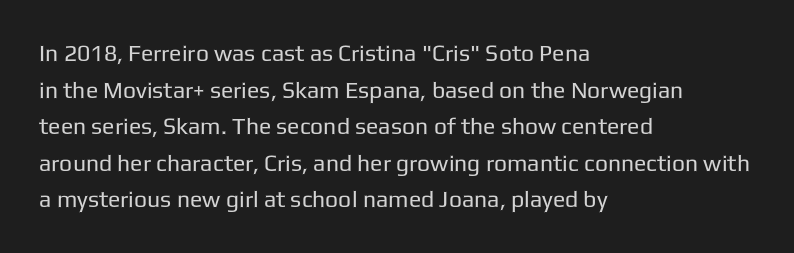
Notice how descenders clear the ascenders below comfortably — that's standard leading. Heft: none added — not bold. Posture: upright roman. The tracking reads as untouched default to a designer's eye. If you drew a ruler down the left edge, every line would touch it.
